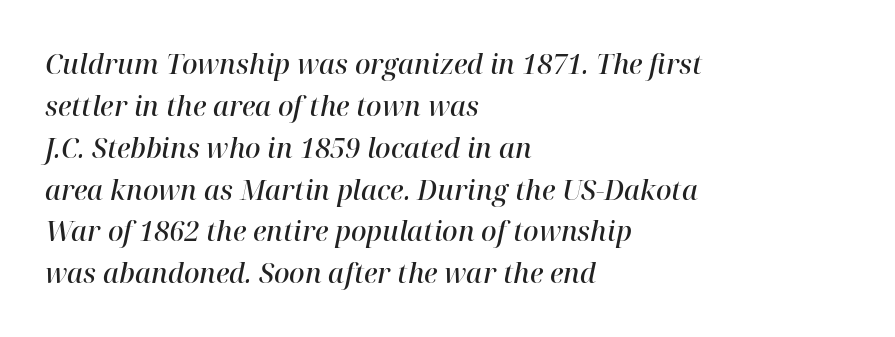
These lines keep a tight, regular rhythm from letter to letter. Does the weight exceed regular? Yes, but only to semibold. The face used here has a pronounced slope to its letters. Quick note: interline space is typical. Visually the block forms a straight wall on the left and a jagged coastline on the right. The space beneath each line is pristine and unruled.
